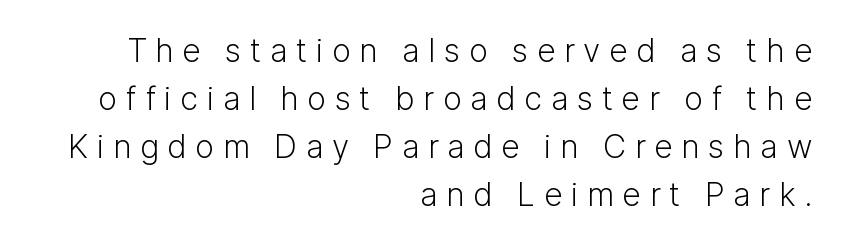
Character widths vary here, with narrow letters taking less room than wide ones. Honestly, the letter spacing is so wide it's the main thing you notice. The designer went with a sans here, leaving each stem footless. Evenly set lines give the paragraph a standard silhouette. Designer's note — italics off, roman on. The characters are drawn with everyday or finer stroke widths.
